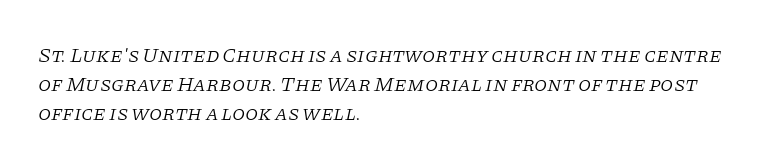
Q: Is the text bold? A: No.
Q: Is the text italic (slanted)? A: Yes, it leans right by about 11 degrees.
Q: Is the text underlined? A: No.
Q: How is the paragraph aligned? A: Left-aligned.
Q: Is the spacing between letters normal or unusually wide? A: Normal.
Q: Is the spacing between lines tight, normal or loose? A: Normal.
